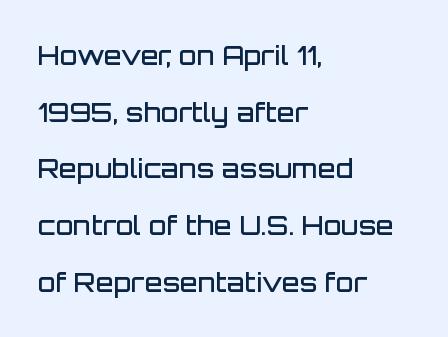
The image shows 26 px text type, upright; set left-aligned, loose line spacing (2.18x), normal letter spacing, not underlined.
